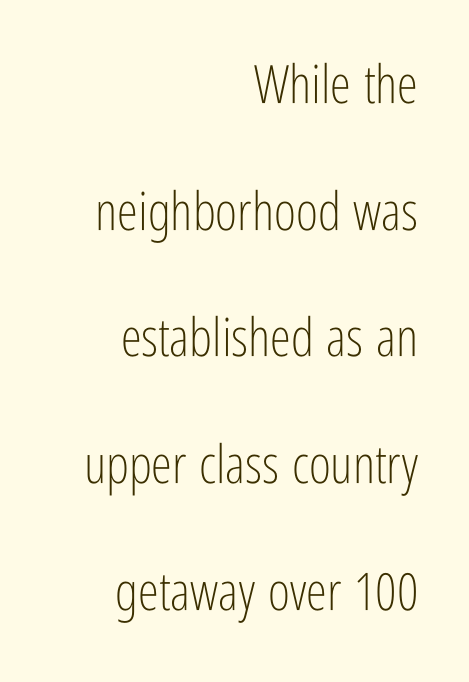
Q: Is the text bold? A: No.
Q: Is the text italic (slanted)? A: No, it is upright.
Q: Is the typeface a serif or a sans-serif typeface? A: Sans-serif.
Q: Is the text underlined? A: No.
Q: How is the paragraph aligned? A: Right-aligned.
Q: Is the spacing between letters normal or unusually wide? A: Normal.
Q: Is the spacing between lines tight, normal or loose? A: Loose.
Q: Width (condensed, normal, or wide)? A: Condensed.
Q: Stroke contrast? A: Low.
Q: x-height? A: Medium.
Q: Monospaced? A: No.
